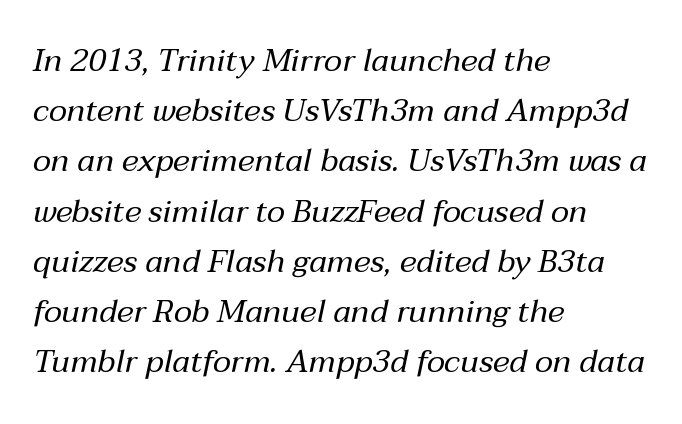
When letters slant like this, we call the style italic. Compared with typical paragraphs, the rows here are spaced about the same. Is this a fixed-width face? No — the glyphs have proportional, varying widths. This rendering uses left alignment, leaving the right contour irregular. In terms of letterspacing, this is plain default setting.
